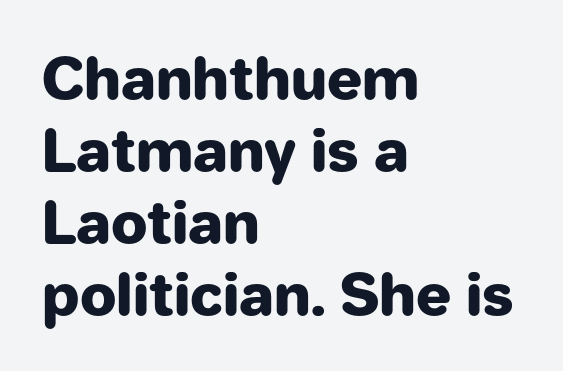
These lines are composed in type without serifs. Nope, not italic — everything's standing straight. The letterforms sit shoulder to shoulder at normal distance. Which margin do the lines hug? The left one — the right edge is uneven. The zone under the glyphs is completely vacant.
